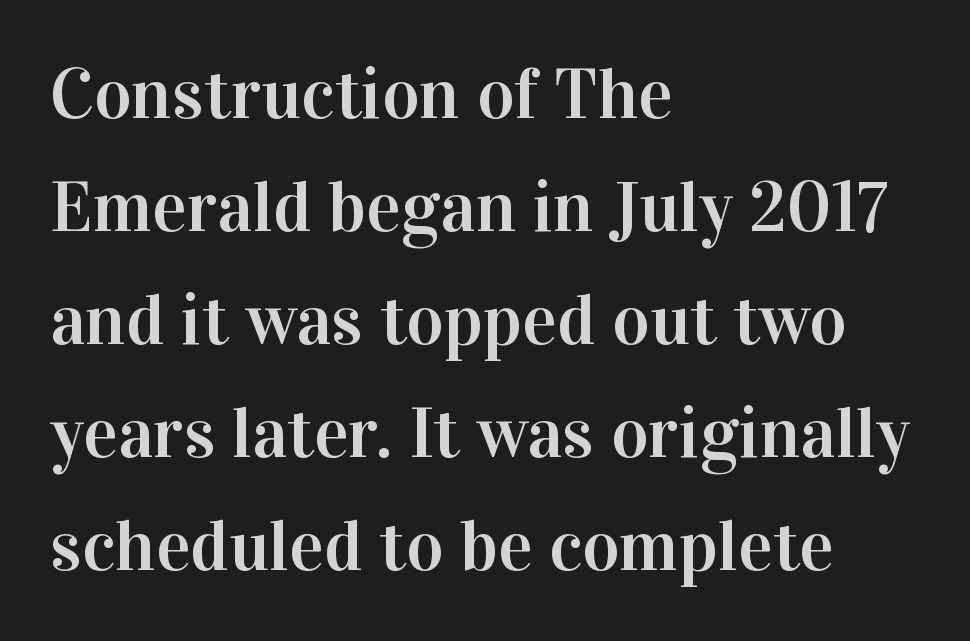
You could not count columns in this text — the font is proportionally spaced. Each line starts at the same left margin while the right side varies. The space between consecutive lines is moderate. Do the letters lean? They stand straight. Yep, those are serifs on the letters.
